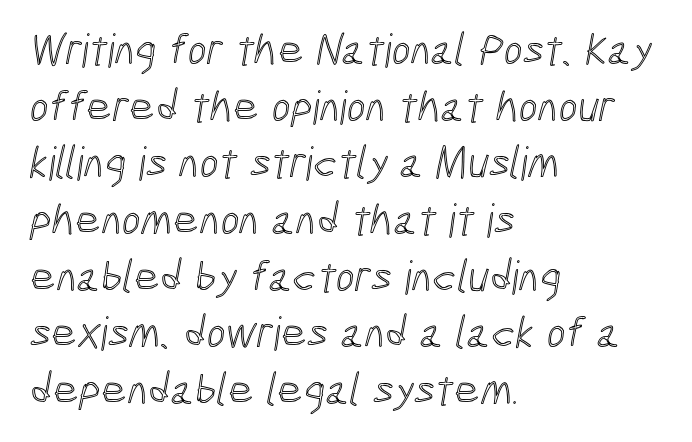
The image shows 45 px condensed type; set left-aligned, normal line spacing (1.26x), normal letter spacing, not underlined; a medium x-height.
